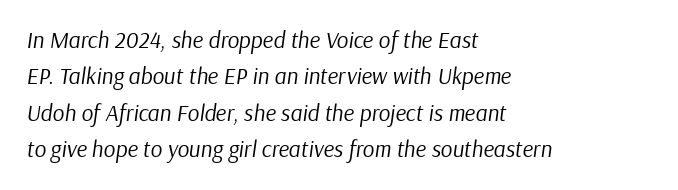
The image shows 23 px text type, italic (leaning right); set left-aligned, normal line spacing (1.58x), normal letter spacing, not underlined.
